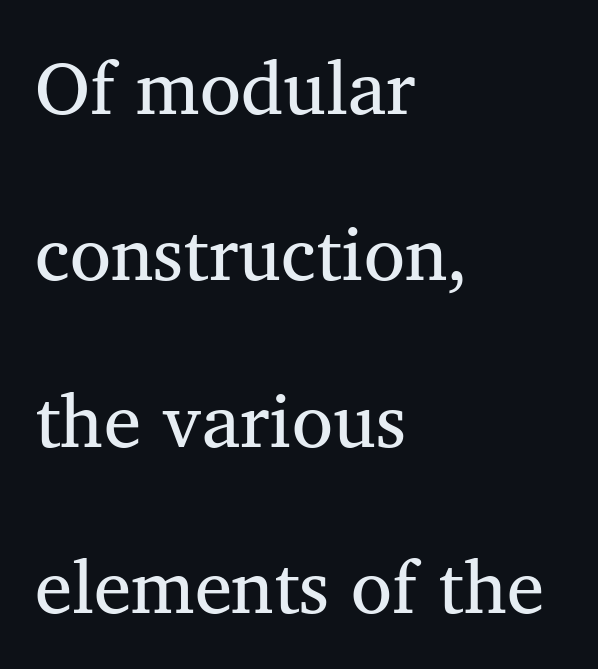
The image shows 75 px regular-weight serif type; set left-aligned, loose line spacing (2.22x), normal letter spacing, not underlined; medium stroke contrast and a medium x-height.
